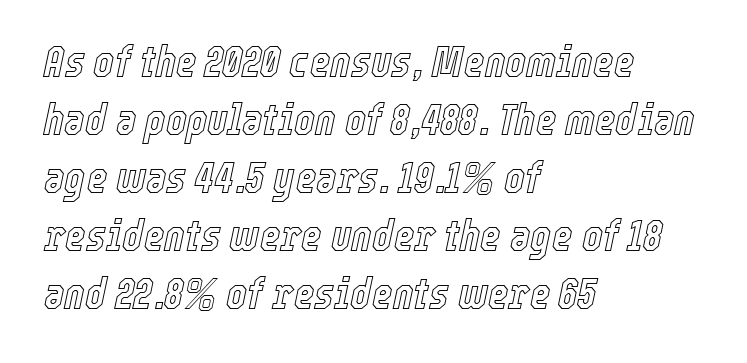
Q: Is the text italic (slanted)? A: Yes, it leans right by about 12 degrees.
Q: Is the text underlined? A: No.
Q: How is the paragraph aligned? A: Left-aligned.
Q: Is the spacing between letters normal or unusually wide? A: Normal.
Q: Is the spacing between lines tight, normal or loose? A: Normal.
Q: Width (condensed, normal, or wide)? A: Condensed.
Q: x-height? A: Medium.
Q: Monospaced? A: No.
